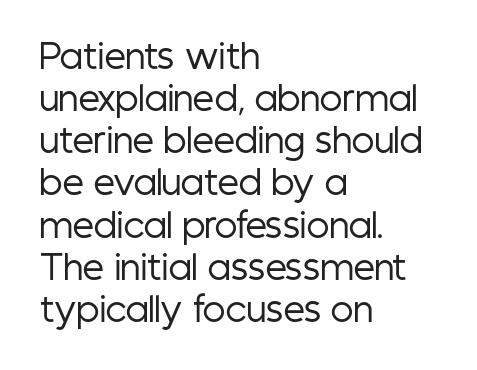
Q: Is the text bold? A: No.
Q: Is the text italic (slanted)? A: No, it is upright.
Q: Is the typeface a serif or a sans-serif typeface? A: Sans-serif.
Q: Is the text underlined? A: No.
Q: How is the paragraph aligned? A: Left-aligned.
Q: Is the spacing between letters normal or unusually wide? A: Normal.
Q: Width (condensed, normal, or wide)? A: Condensed.
Q: Stroke contrast? A: Low.
Q: x-height? A: Medium.
Q: Monospaced? A: No.
